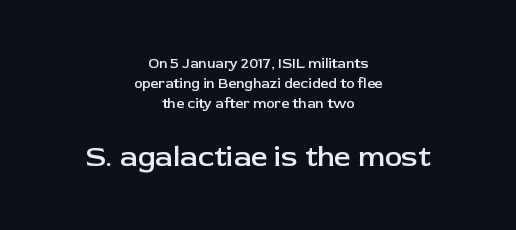
Spacing verdict: proportional, widths tailored to each character. In terms of weight, the rendering is demibold, just under bold. This layout puts the modest block above and the oversized block below. Rule under the text: the space is simply empty. The space between consecutive lines is moderate. You can tell it's not italic because the verticals are truly vertical.
